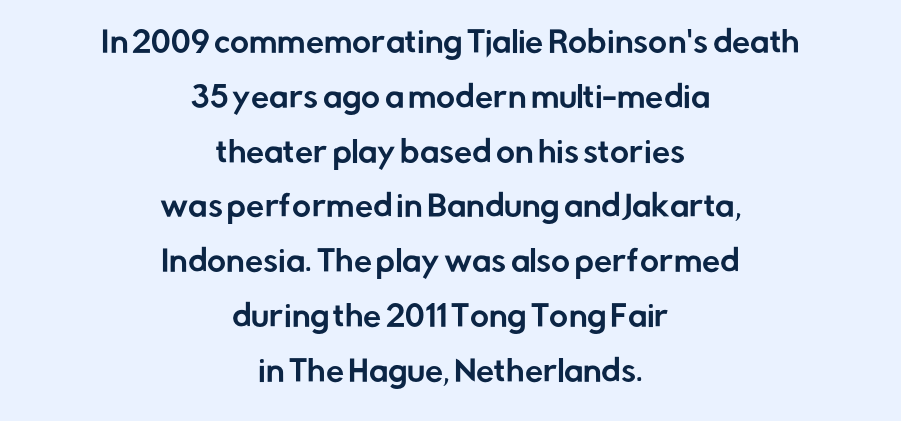
Only glyphs here, with clear space below each row. Students, note that the glyphs here touch the page at normal intervals. You can tell from the bare stems that sans-serif type was used. Style check: upright. The rag falls on both sides of this text block equally. Is this a fixed-width face? No — the glyphs have proportional, varying widths.
